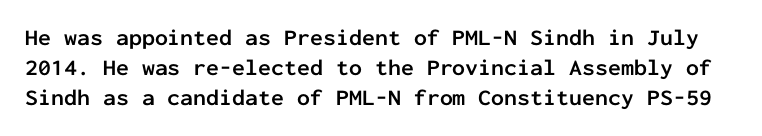
Q: Is the text bold? A: Yes.
Q: Is the text italic (slanted)? A: No, it is upright.
Q: Is the text underlined? A: No.
Q: Is the spacing between letters normal or unusually wide? A: Normal.
Q: Is the spacing between lines tight, normal or loose? A: Normal.
